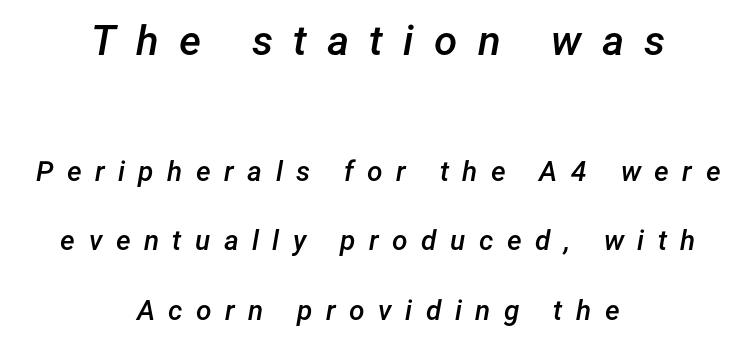
Q: Is the text bold? A: Semi-bold.
Q: Is the text italic (slanted)? A: Yes, it leans right by about 12 degrees.
Q: Is the text underlined? A: No.
Q: How is the paragraph aligned? A: Centered.
Q: Is the spacing between letters normal or unusually wide? A: Unusually wide.
Q: Is the spacing between lines tight, normal or loose? A: Loose.
Q: Which block of text is set in a larger size, the first (top) or the second (bottom)? A: The first (top) one.
Q: Width (condensed, normal, or wide)? A: Normal.
Q: Stroke contrast? A: Low.
Q: x-height? A: Medium.
Q: Monospaced? A: No.
